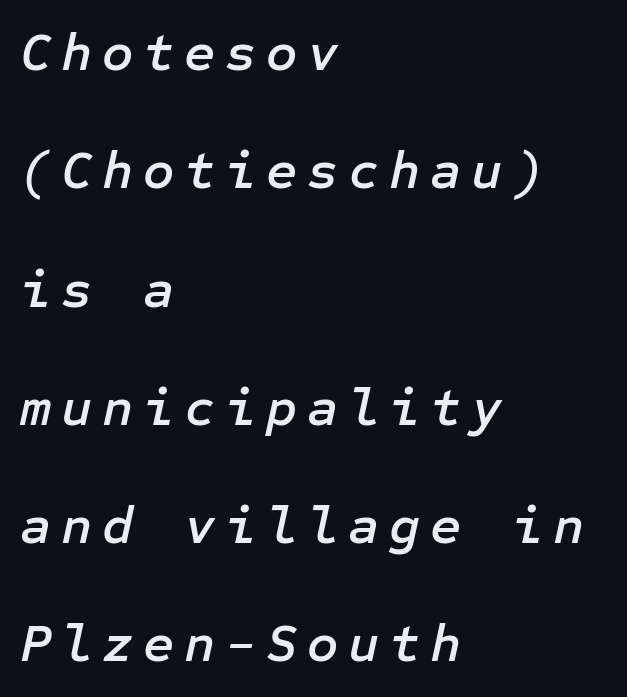
{"italic": "yes", "lean": "right", "slant_degrees": 12, "width": "normal", "stroke_contrast": "low", "x_height": "medium", "underline": "no", "align": "left", "line_spacing": "loose", "line_spacing_ratio": 2.19, "glyph_px": 54}
